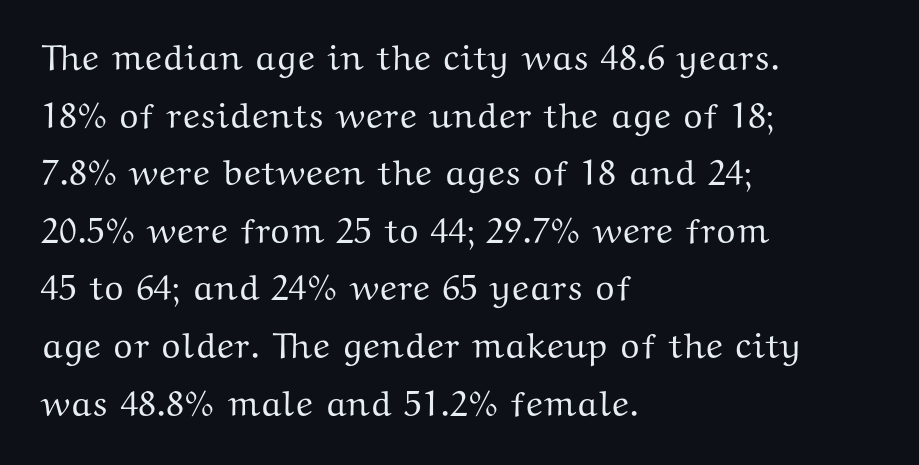
This sample is left-justified, so line endings fall wherever the words run out. Here the designer chose a conventional face with non-uniform glyph widths. Interline gaps are of average width in this sample. Do the letters lean? They stand straight. Here the glyphs are tracked normally, forming tight word shapes. The rendering shows small feet on the letterforms — a serif design.
